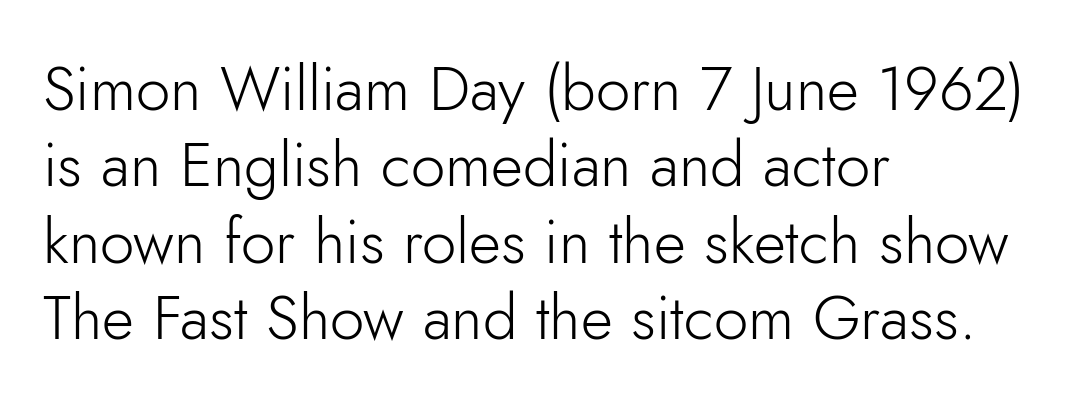
{"serif": "no", "italic": "no", "bold": "no", "weight": "light", "width": "normal", "stroke_contrast": "low", "x_height": "small", "monospaced": "no", "underline": "no", "align": "left", "line_spacing_ratio": 1.23, "letter_spacing": "normal", "letter_spacing_em": 0.0, "glyph_px": 62}
